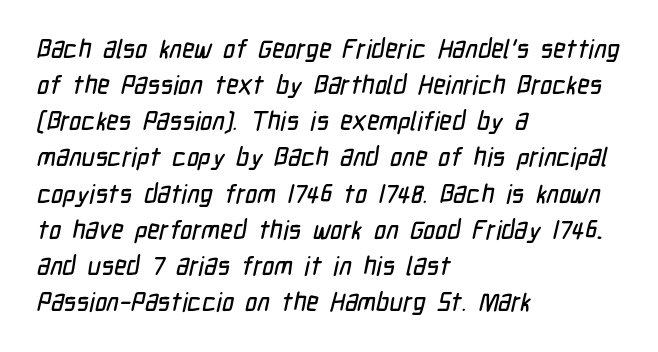
The image shows 26 px text type; set left-aligned, normal line spacing (1.39x), normal letter spacing, not underlined.
